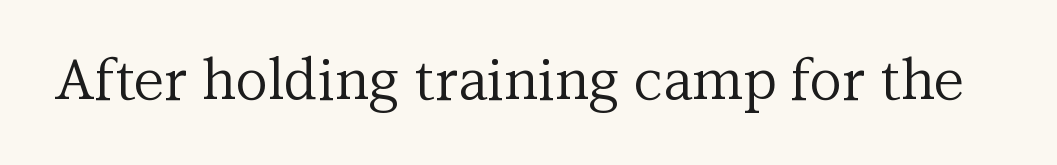
Characters remain perfectly vertical along every line. The designer went with a serif here, giving each stem small feet. This sample uses plain, unmodified letter spacing. Stroke mass is kept to a normal reading level or below. Note the varied advance widths — an 'i' is clearly narrower than an 'm'.
